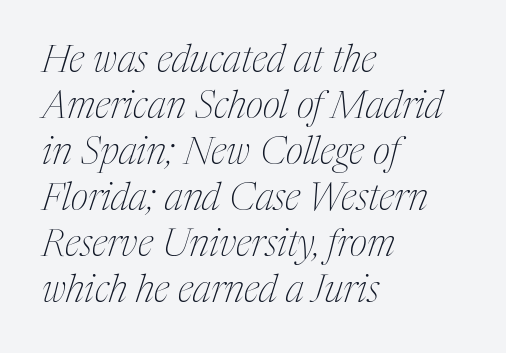
Q: Is the text bold? A: No.
Q: Is the text italic (slanted)? A: Yes, it leans right by about 17 degrees.
Q: Is the typeface a serif or a sans-serif typeface? A: Serif.
Q: Is the text underlined? A: No.
Q: How is the paragraph aligned? A: Left-aligned.
Q: Is the spacing between letters normal or unusually wide? A: Normal.
Q: Width (condensed, normal, or wide)? A: Condensed.
Q: Stroke contrast? A: Medium.
Q: x-height? A: Medium.
Q: Monospaced? A: No.
